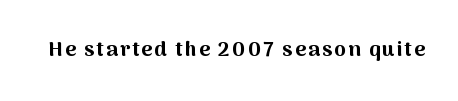
Pretty heavy lettering here — definitely bold. The passage shown is not underscored anywhere. Do the letters lean? They stand straight.
